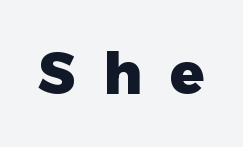
The image shows 57 px heavy sans-serif type, upright; set unusually wide letter spacing (+0.49 em), not underlined; low stroke contrast and a medium x-height.
